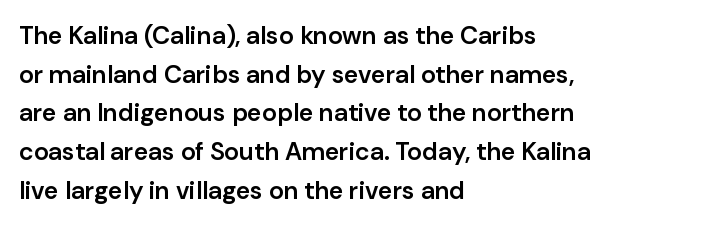
The image shows 25 px text type, upright; set left-aligned, normal line spacing (1.55x), normal letter spacing, not underlined.
